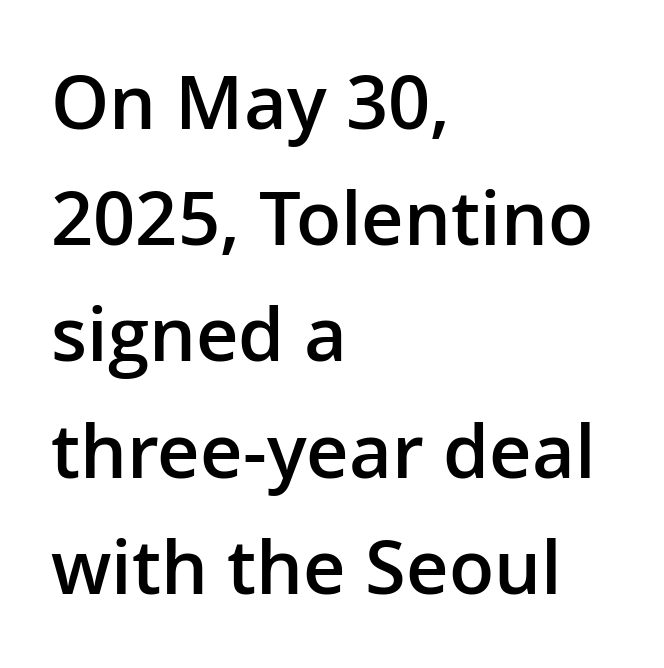
Q: Is the text bold? A: Semi-bold.
Q: Is the text italic (slanted)? A: No, it is upright.
Q: Is the typeface a serif or a sans-serif typeface? A: Sans-serif.
Q: Is the text underlined? A: No.
Q: How is the paragraph aligned? A: Left-aligned.
Q: Is the spacing between letters normal or unusually wide? A: Normal.
Q: Is the spacing between lines tight, normal or loose? A: Normal.
Q: Width (condensed, normal, or wide)? A: Normal.
Q: Stroke contrast? A: Low.
Q: x-height? A: Medium.
Q: Monospaced? A: No.
